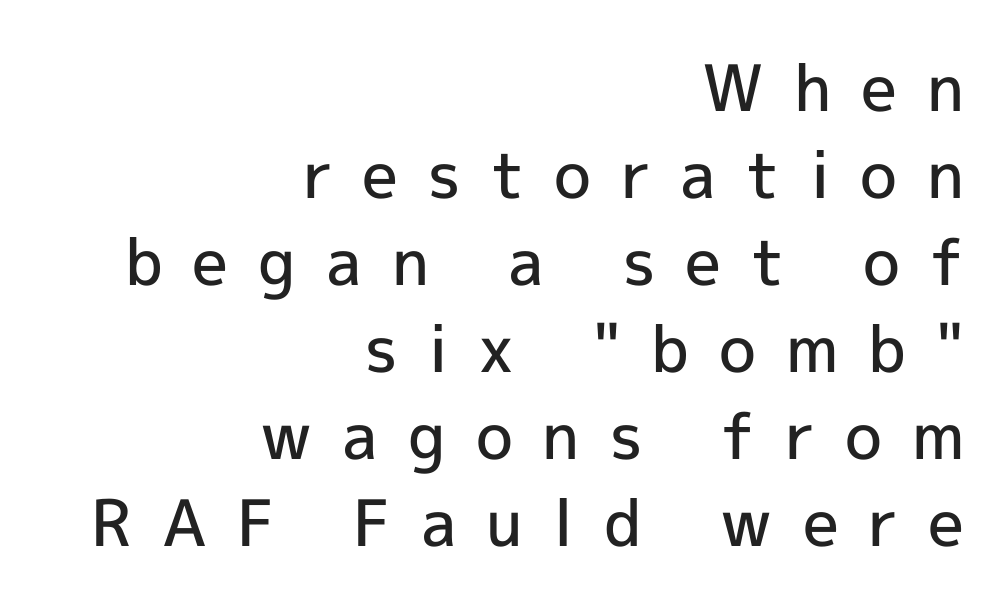
{"serif": "no", "italic": "no", "bold": "semi", "weight": "semibold", "width": "normal", "x_height": "medium", "monospaced": "no", "underline": "no", "align": "right", "line_spacing": "normal", "line_spacing_ratio": 1.36, "letter_spacing": "wide", "letter_spacing_em": 0.47, "glyph_px": 64}
